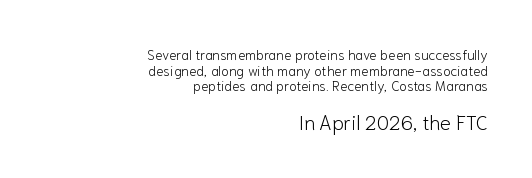
Q: Is the text bold? A: No.
Q: Is the text italic (slanted)? A: No, it is upright.
Q: Is the text underlined? A: No.
Q: How is the paragraph aligned? A: Right-aligned.
Q: Is the spacing between letters normal or unusually wide? A: Normal.
Q: Is the spacing between lines tight, normal or loose? A: Tight.
Q: Which block of text is set in a larger size, the first (top) or the second (bottom)? A: The second (bottom) one.
